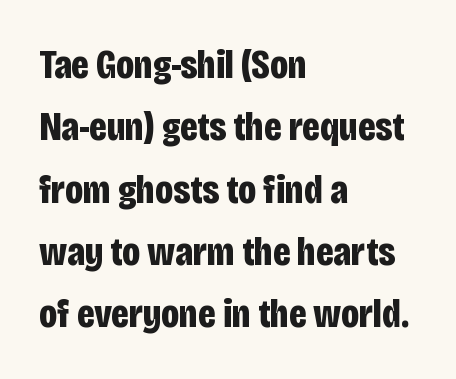
{"serif": "no", "italic": "no", "bold": "yes", "weight": "bold", "width": "condensed", "stroke_contrast": "low", "x_height": "large", "monospaced": "no", "underline": "no", "align": "left", "line_spacing": "normal", "line_spacing_ratio": 1.52, "letter_spacing": "normal", "letter_spacing_em": 0.0, "glyph_px": 41}
